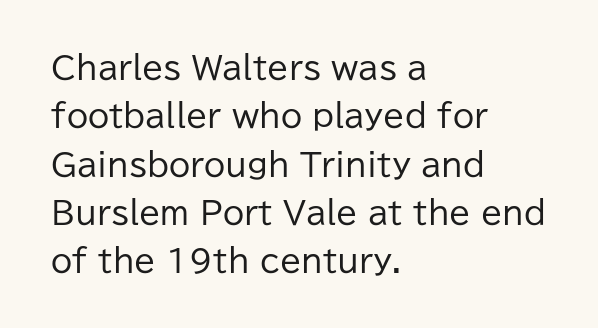
The image shows 31 px regular-weight sans-serif type, upright; set left-aligned, normal line spacing (1.56x), normal letter spacing, not underlined; low stroke contrast and a medium x-height.
